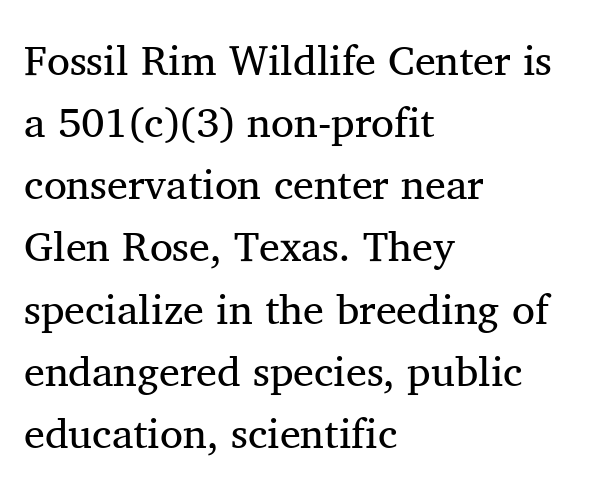
The image shows 42 px regular-weight serif type, upright; set left-aligned, normal line spacing (1.48x), normal letter spacing, not underlined; medium stroke contrast and a medium x-height.
